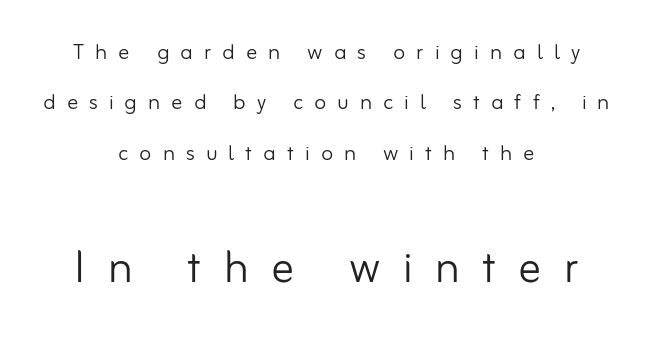
Q: Is the text bold? A: No.
Q: Is the text italic (slanted)? A: No, it is upright.
Q: Is the typeface a serif or a sans-serif typeface? A: Sans-serif.
Q: Is the text underlined? A: No.
Q: How is the paragraph aligned? A: Centered.
Q: Is the spacing between letters normal or unusually wide? A: Unusually wide.
Q: Which block of text is set in a larger size, the first (top) or the second (bottom)? A: The second (bottom) one.
Q: Width (condensed, normal, or wide)? A: Normal.
Q: Stroke contrast? A: Low.
Q: x-height? A: Small.
Q: Monospaced? A: No.
